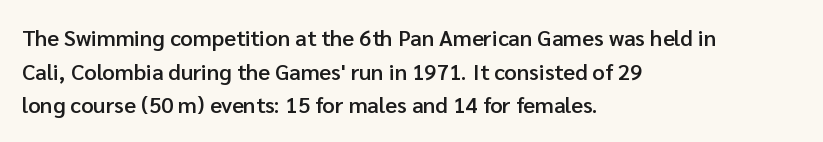
Q: Is the text bold? A: Semi-bold.
Q: Is the text italic (slanted)? A: No, it is upright.
Q: Is the text underlined? A: No.
Q: How is the paragraph aligned? A: Left-aligned.
Q: Is the spacing between letters normal or unusually wide? A: Normal.
Q: Is the spacing between lines tight, normal or loose? A: Normal.
